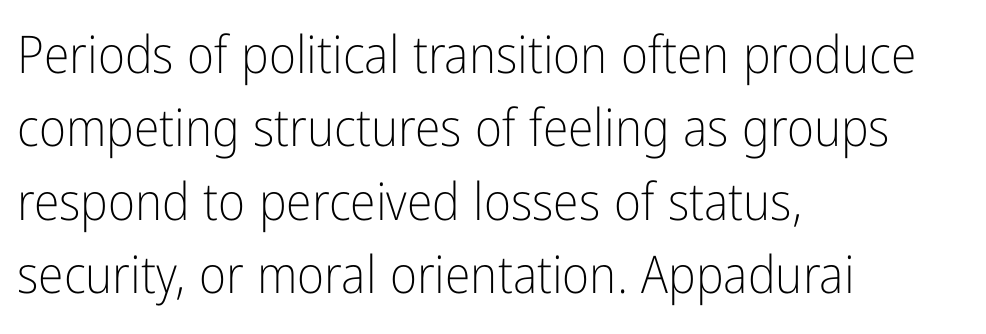
Q: Is the text bold? A: No.
Q: Is the text italic (slanted)? A: No, it is upright.
Q: Is the typeface a serif or a sans-serif typeface? A: Sans-serif.
Q: Is the text underlined? A: No.
Q: How is the paragraph aligned? A: Left-aligned.
Q: Is the spacing between letters normal or unusually wide? A: Normal.
Q: Is the spacing between lines tight, normal or loose? A: Normal.
Q: Width (condensed, normal, or wide)? A: Condensed.
Q: Stroke contrast? A: Low.
Q: x-height? A: Medium.
Q: Monospaced? A: No.
